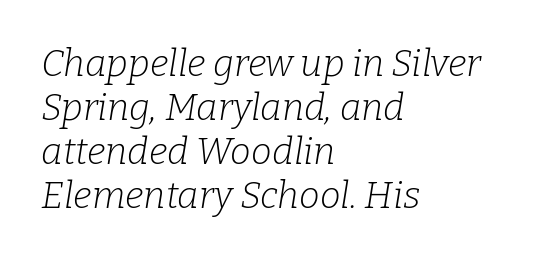
Each letter keeps its own natural width here, so spacing adapts to shape. Small tapered or slab feet sit at the stroke ends, so this counts as serif. Is the type heavy? It reads as light-to-regular instead. There is no visible air inserted between adjacent glyphs. The paragraph has a hard left edge and a soft right edge.
